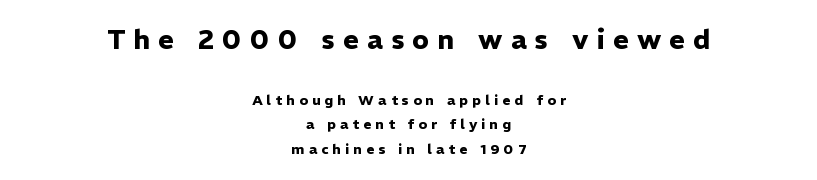
{"italic": "no", "bold": "yes", "underline": "no", "align": "center", "line_spacing_ratio": 1.75, "letter_spacing": "wide", "letter_spacing_em": 0.3, "larger_block": "first", "size_ratio": 1.93, "glyph_px": 27}
